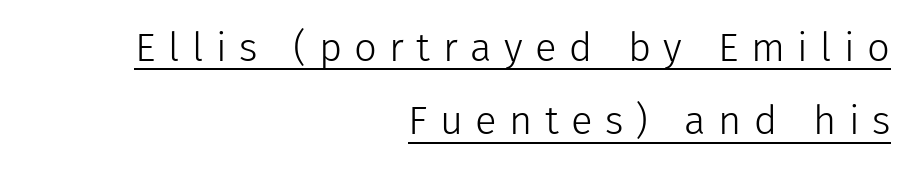
{"serif": "no", "italic": "no", "bold": "no", "weight": "light", "width": "normal", "stroke_contrast": "low", "x_height": "medium", "monospaced": "no", "underline": "yes", "align": "right", "line_spacing_ratio": 1.83, "letter_spacing": "wide", "letter_spacing_em": 0.31, "glyph_px": 40}
